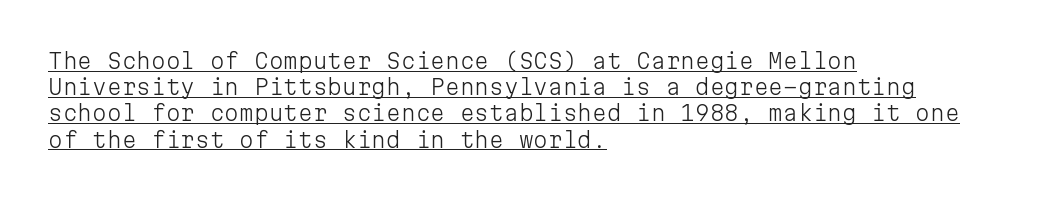
These lines are set flush left with a ragged right edge. Check the space under the baseline: a stroke is drawn there. The typography opts for an upright posture over an oblique one. Unbolded letterforms with no extra heft. In terms of letterspacing, this is plain default setting.
